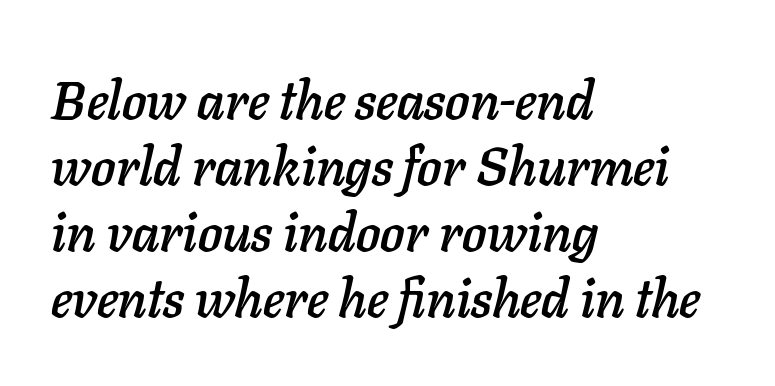
{"italic": "yes", "lean": "right", "slant_degrees": 11, "width": "normal", "stroke_contrast": "low", "x_height": "medium", "monospaced": "no", "underline": "no", "align": "left", "line_spacing_ratio": 1.22, "letter_spacing": "normal", "letter_spacing_em": 0.0, "glyph_px": 54}
